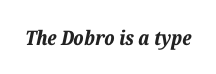
Q: Is the text bold? A: Yes.
Q: Is the text italic (slanted)? A: Yes, it leans right by about 12 degrees.
Q: Is the text underlined? A: No.
Q: Is the spacing between letters normal or unusually wide? A: Normal.
